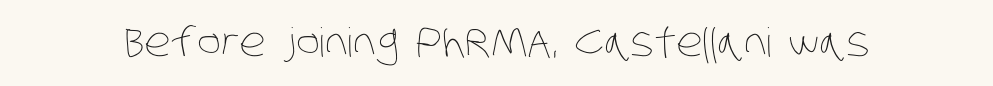
Heft: none added — not bold. Any mark beneath the type? The region is blank. Think of a printed novel: that variable character pitch is what you see here. The rendering keeps characters at their native spacing.
